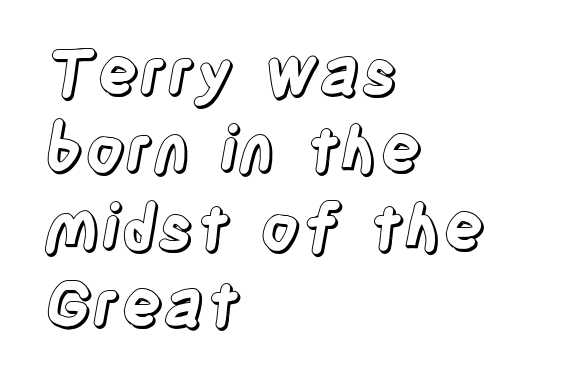
The image shows 63 px condensed type; set left-aligned, line spacing 1.23x, normal letter spacing, not underlined; a large x-height.
